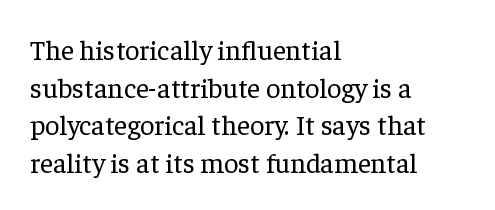
Q: Is the text bold? A: No.
Q: Is the text italic (slanted)? A: No, it is upright.
Q: Is the typeface a serif or a sans-serif typeface? A: Serif.
Q: Is the text underlined? A: No.
Q: How is the paragraph aligned? A: Left-aligned.
Q: Is the spacing between letters normal or unusually wide? A: Normal.
Q: Is the spacing between lines tight, normal or loose? A: Normal.
Q: Width (condensed, normal, or wide)? A: Normal.
Q: Stroke contrast? A: Low.
Q: x-height? A: Medium.
Q: Monospaced? A: No.
